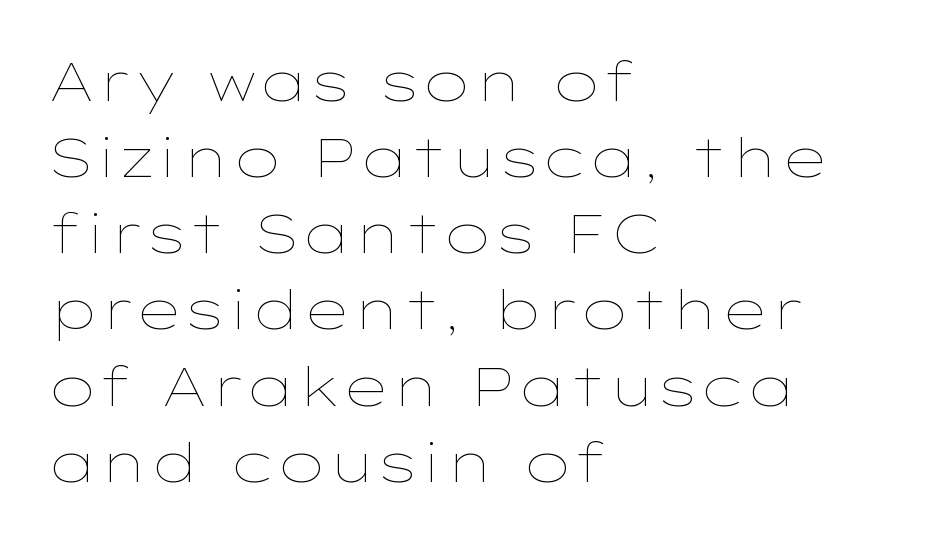
The image shows 54 px thin, wide type, upright; set left-aligned, normal line spacing (1.41x), normal letter spacing, not underlined; low stroke contrast and a medium x-height.
